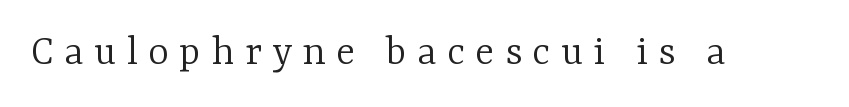
{"serif": "yes", "italic": "no", "bold": "no", "weight": "light", "width": "normal", "stroke_contrast": "low", "x_height": "medium", "monospaced": "no", "underline": "no", "letter_spacing": "wide", "letter_spacing_em": 0.24, "glyph_px": 44}
